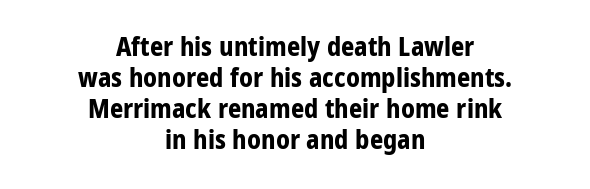
These words are printed bold, with thick strokes throughout. The string is rendered with underlining switched off. No italicization has been applied; the sample stays upright. Short note: letters normally spaced. The typesetter chose a symmetrical, centered arrangement here.
